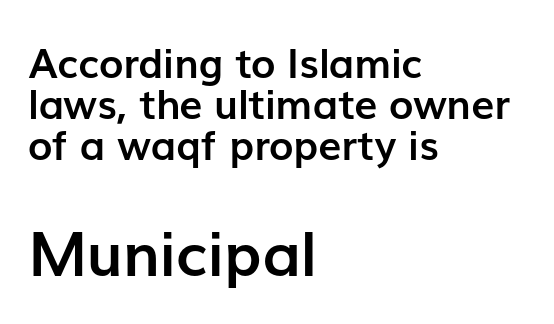
Bare-footed words on every line. Plenty of ink on the page — the face is bold. Tracking value appears to be zero — textbook default spacing. Students, observe: this is what under-led, compact text looks like.
